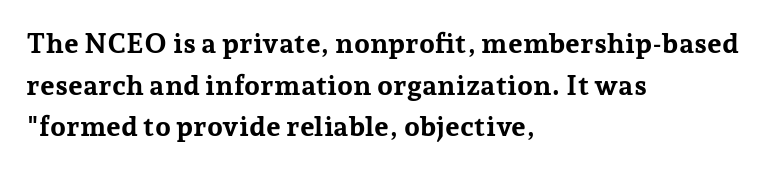
Characters follow at the spacing the type designer built in. A student would call this left alignment; a typographer would say flush left, rag right. This sample has the flowing, uneven cadence of proportional lettering. Clear beneath every line of the passage.
